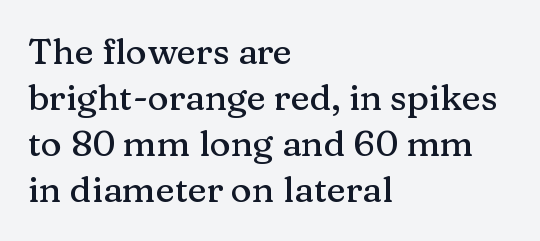
{"serif": "yes", "italic": "no", "width": "normal", "stroke_contrast": "medium", "x_height": "medium", "monospaced": "no", "underline": "no", "align": "left", "line_spacing": "normal", "line_spacing_ratio": 1.28, "letter_spacing": "normal", "letter_spacing_em": 0.0, "glyph_px": 36}
